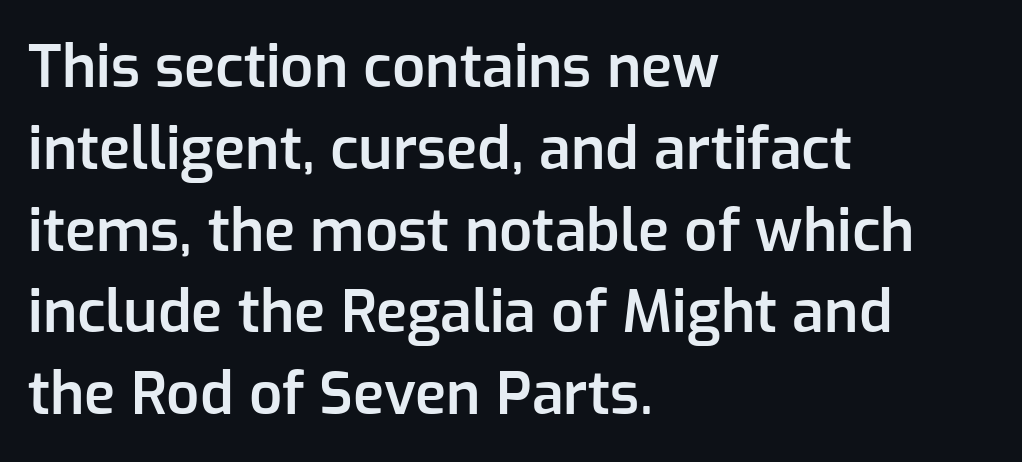
{"serif": "no", "italic": "no", "bold": "semi", "weight": "semibold", "width": "normal", "stroke_contrast": "low", "x_height": "medium", "monospaced": "no", "underline": "no", "align": "left", "line_spacing": "normal", "line_spacing_ratio": 1.41, "letter_spacing": "normal", "letter_spacing_em": 0.0, "glyph_px": 58}
